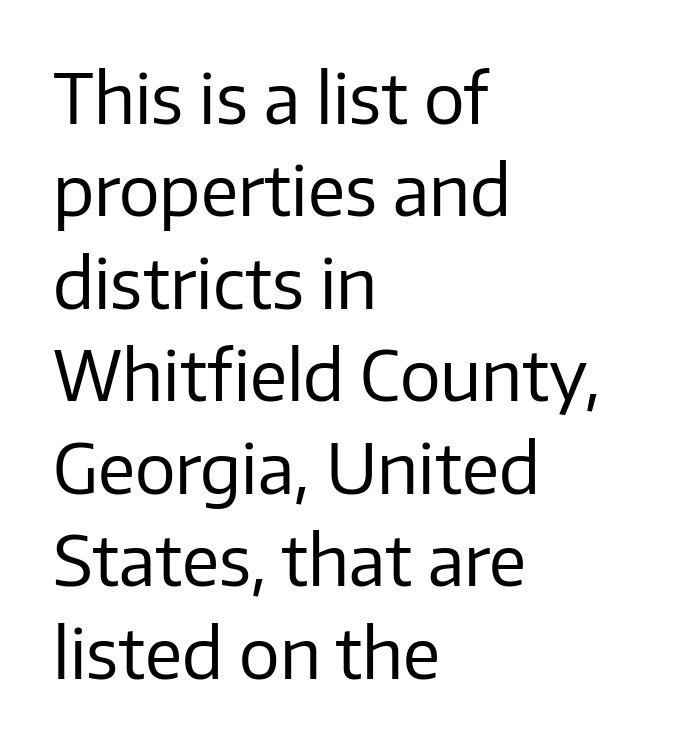
{"serif": "no", "italic": "no", "bold": "no", "weight": "regular", "width": "normal", "stroke_contrast": "low", "x_height": "medium", "monospaced": "no", "underline": "no", "align": "left", "line_spacing": "normal", "line_spacing_ratio": 1.36, "letter_spacing": "normal", "letter_spacing_em": 0.0, "glyph_px": 68}
